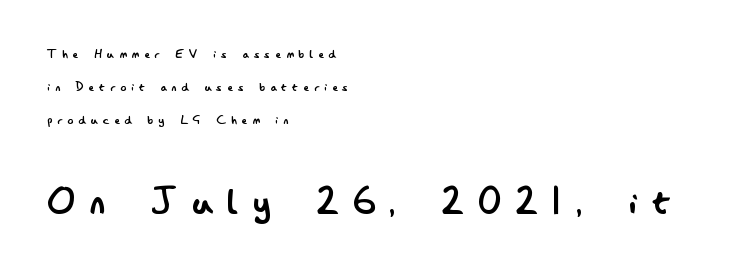
{"serif": "no", "italic": "no", "bold": "no", "weight": "regular", "width": "condensed", "stroke_contrast": "low", "x_height": "small", "monospaced": "no", "underline": "no", "align": "left", "line_spacing": "loose", "line_spacing_ratio": 2.2, "letter_spacing": "wide", "letter_spacing_em": 0.33, "larger_block": "second", "size_ratio": 3.0, "glyph_px": 45}
